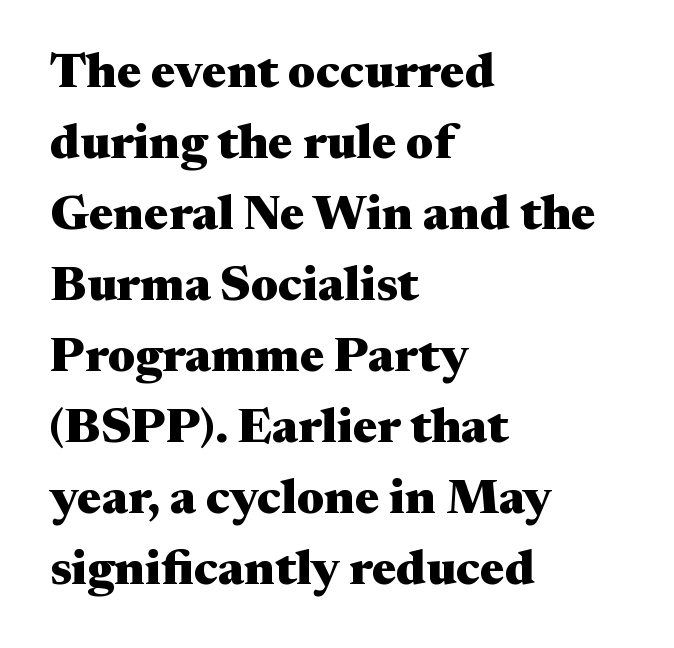
The type family on display is of the serif kind. Varying glyph widths throughout — classic text-font behaviour. Strokes here are thick enough to call this a true bold. A classic flush-left, rag-right setting is used for this passage. A roman cut, with each character standing at attention.
